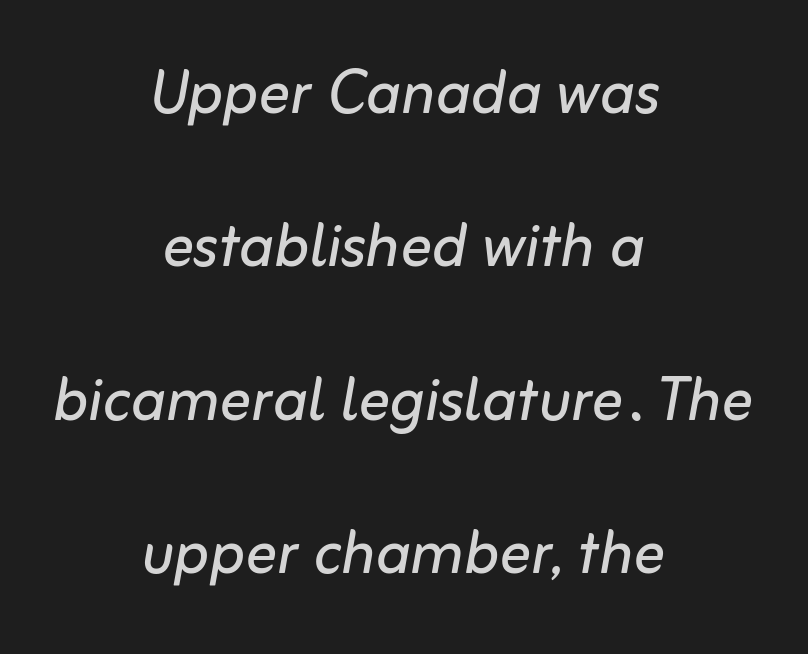
Q: Is the text bold? A: No.
Q: Is the text italic (slanted)? A: Yes, it leans right by about 10 degrees.
Q: Is the text underlined? A: No.
Q: How is the paragraph aligned? A: Centered.
Q: Is the spacing between letters normal or unusually wide? A: Normal.
Q: Is the spacing between lines tight, normal or loose? A: Loose.
Q: Width (condensed, normal, or wide)? A: Normal.
Q: Stroke contrast? A: Low.
Q: x-height? A: Medium.
Q: Monospaced? A: No.
